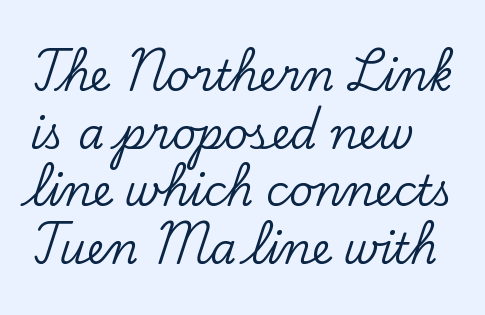
The image shows 42 px serif type; set normal line spacing (1.37x), normal letter spacing, not underlined; low stroke contrast and a small x-height.
